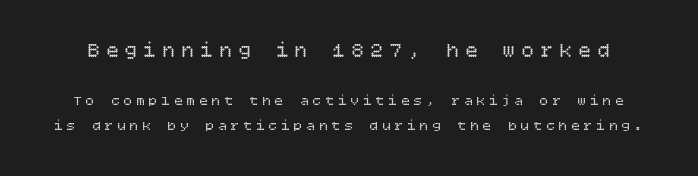
The typography opts for an upright posture over an oblique one. What stands out about the letter spacing? Its width — letters are far apart. These two chunks differ in scale, with the top chunk taking the larger measure. The passage shown is not underscored anywhere.
